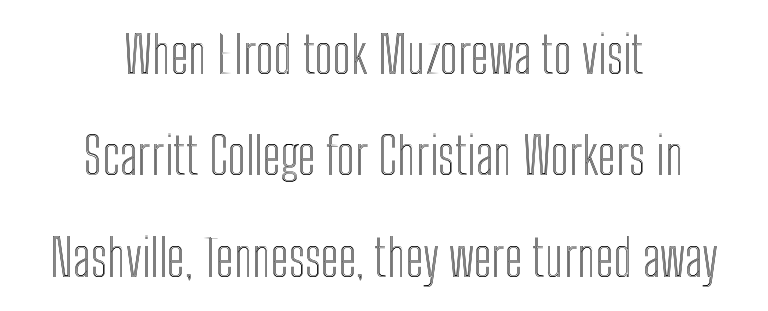
{"italic": "no", "width": "condensed", "x_height": "medium", "monospaced": "no", "underline": "no", "align": "center", "line_spacing": "loose", "line_spacing_ratio": 1.99, "letter_spacing": "normal", "letter_spacing_em": 0.0, "glyph_px": 51}
